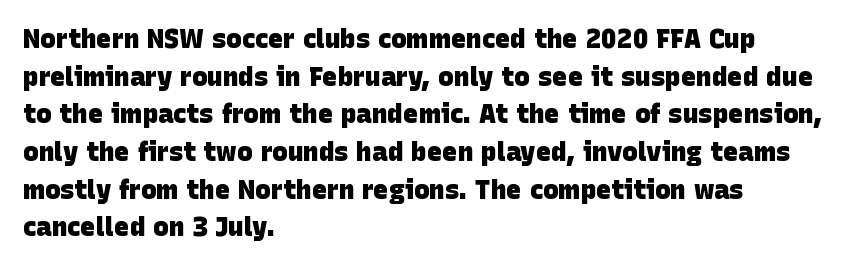
The image shows 26 px bold type; set left-aligned, normal line spacing (1.45x), normal letter spacing, not underlined.
